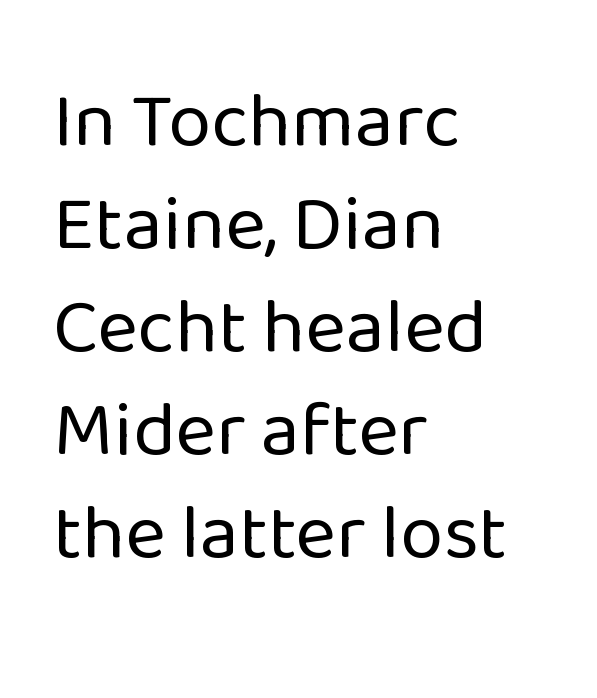
Unlike italic type, these characters show no tilt at all. The rendering anchors every line to the left-hand side. Honestly, the row spacing looks completely unremarkable. The passage shown is not bold in any degree. Proportional: the letters do not fall into vertical columns. Stroke terminals: plain, sans-serif.
